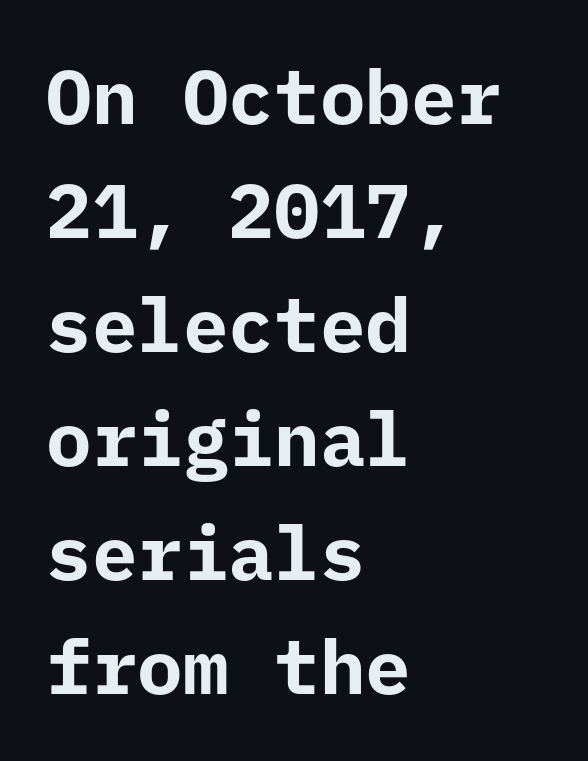
{"serif": "no", "italic": "no", "bold": "yes", "weight": "bold", "width": "normal", "stroke_contrast": "low", "x_height": "medium", "monospaced": "yes", "underline": "no", "align": "left", "line_spacing": "normal", "line_spacing_ratio": 1.5, "letter_spacing": "normal", "letter_spacing_em": 0.0, "glyph_px": 76}
